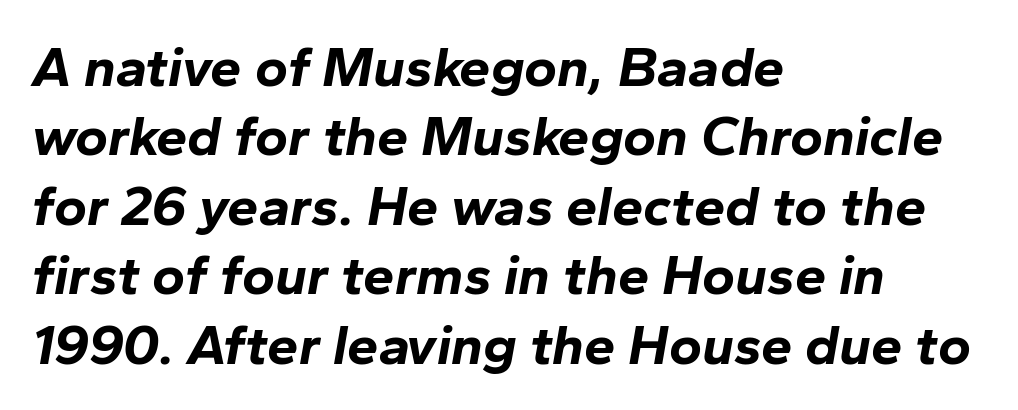
The image shows 56 px bold type, italic (leaning right); set left-aligned, line spacing 1.24x, normal letter spacing, not underlined; low stroke contrast and a medium x-height.
